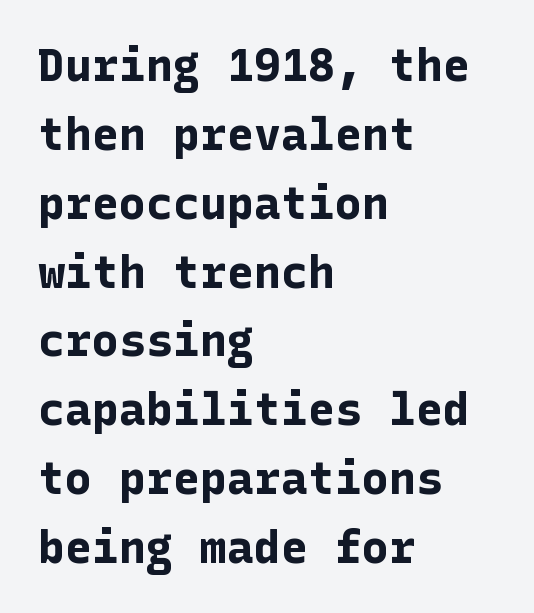
Q: Is the text bold? A: Yes.
Q: Is the text italic (slanted)? A: No, it is upright.
Q: Is the typeface a serif or a sans-serif typeface? A: Sans-serif.
Q: Is the text underlined? A: No.
Q: How is the paragraph aligned? A: Left-aligned.
Q: Is the spacing between letters normal or unusually wide? A: Normal.
Q: Is the spacing between lines tight, normal or loose? A: Normal.
Q: Width (condensed, normal, or wide)? A: Normal.
Q: Stroke contrast? A: Low.
Q: x-height? A: Medium.
